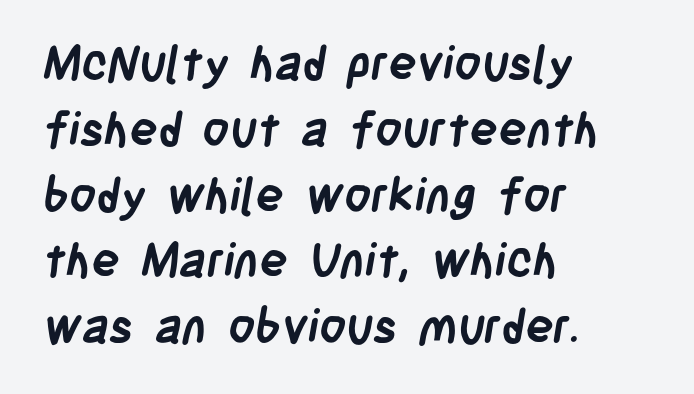
{"serif": "no", "bold": "yes", "weight": "semibold", "width": "condensed", "stroke_contrast": "low", "x_height": "large", "monospaced": "no", "underline": "no", "align": "left", "line_spacing": "normal", "line_spacing_ratio": 1.4, "letter_spacing": "normal", "letter_spacing_em": 0.0, "glyph_px": 47}
